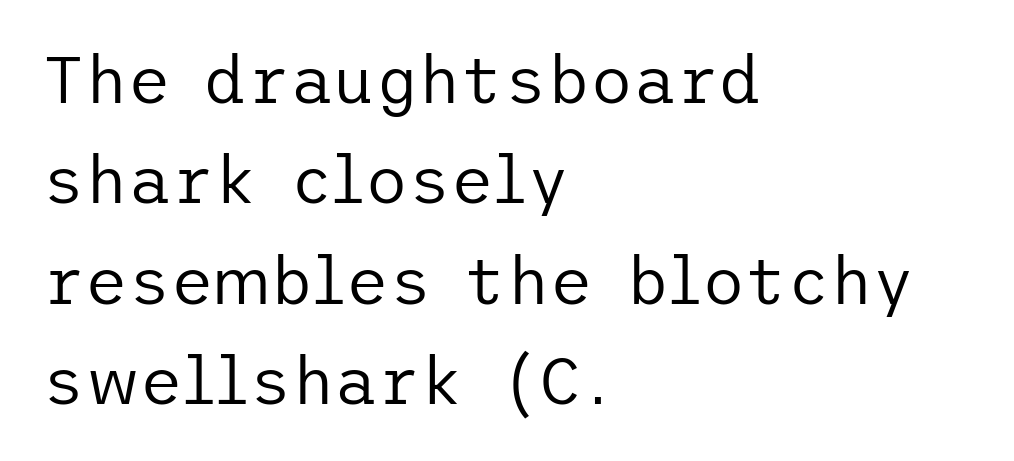
{"serif": "no", "italic": "no", "bold": "no", "weight": "regular", "width": "normal", "stroke_contrast": "low", "x_height": "medium", "underline": "no", "align": "left", "line_spacing": "normal", "line_spacing_ratio": 1.52, "letter_spacing": "normal", "letter_spacing_em": 0.0, "glyph_px": 66}
